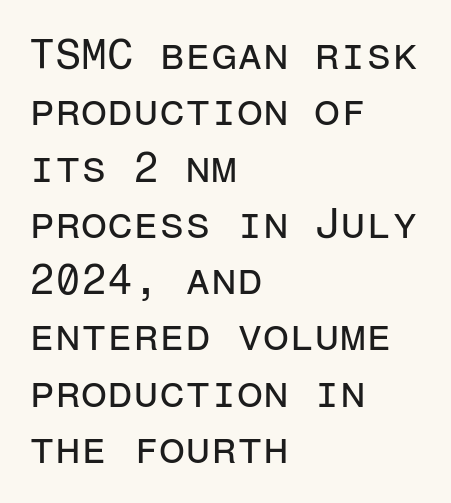
{"serif": "no", "italic": "no", "bold": "no", "weight": "regular", "width": "normal", "stroke_contrast": "low", "x_height": "medium", "monospaced": "yes", "underline": "no", "align": "left", "line_spacing": "normal", "line_spacing_ratio": 1.34, "letter_spacing": "normal", "letter_spacing_em": 0.0, "glyph_px": 42}
